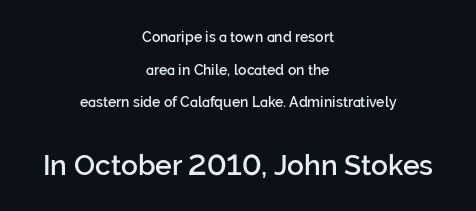
Of the two passages, the one underneath uses the larger point size. A centered setting, common on invitations and titles, is used for this passage. Standard letterfit; no display-style spreading of the glyphs. Widely set lines give the paragraph a tall, airy silhouette.
